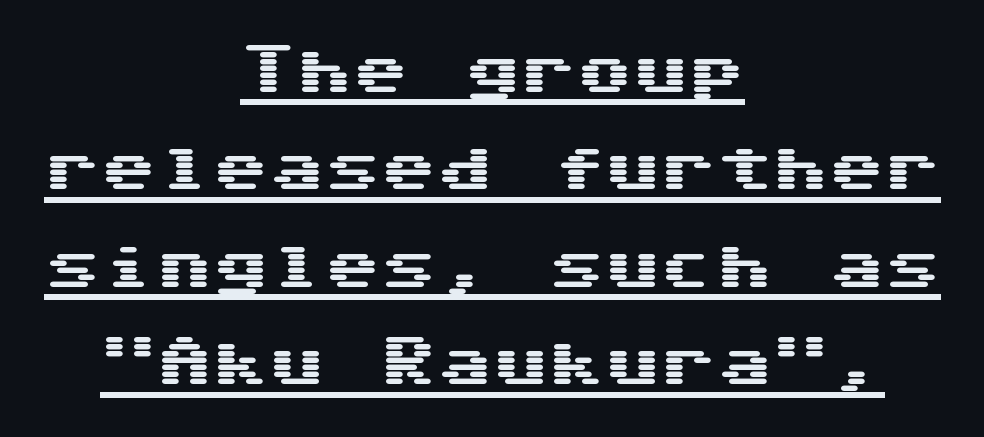
The image shows 56 px wide sans-serif type, upright; set centered, line spacing 1.74x, normal letter spacing, underlined; medium stroke contrast and a medium x-height.
